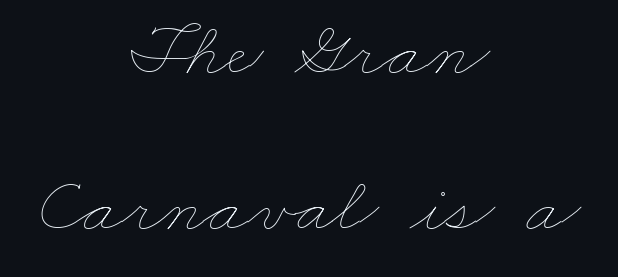
Q: Is the text bold? A: No.
Q: Is the text underlined? A: No.
Q: How is the paragraph aligned? A: Centered.
Q: Is the spacing between letters normal or unusually wide? A: Normal.
Q: Is the spacing between lines tight, normal or loose? A: Loose.
Q: Width (condensed, normal, or wide)? A: Wide.
Q: Stroke contrast? A: Low.
Q: x-height? A: Small.
Q: Monospaced? A: No.
